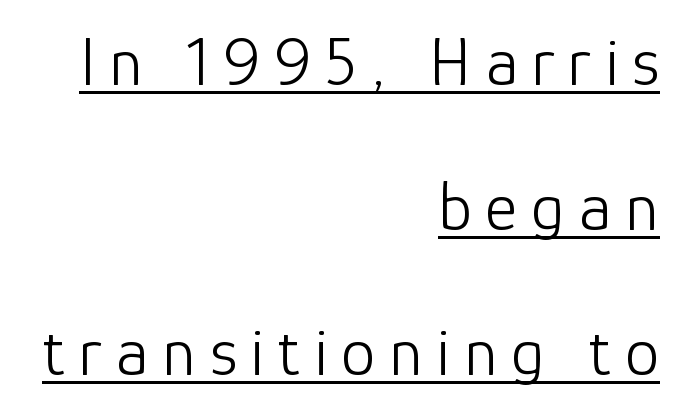
Decoration check: the copy is underlined. Every row of glyphs terminates at an identical x-position on the right. Words appear elongated and porous because spacing is wide. You could fit nearly another row in the gap between these rows. Rendered with straight, roman letterforms.
